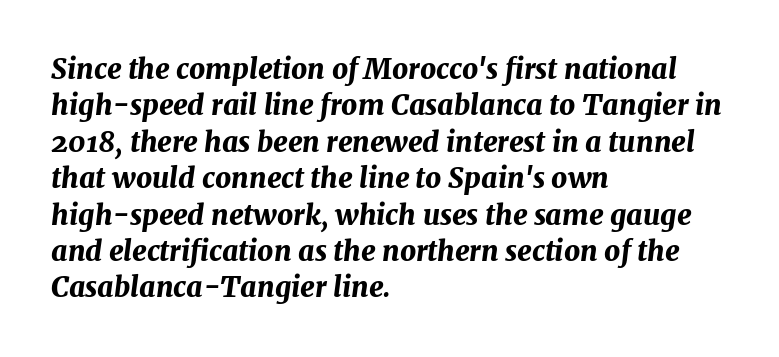
Q: Is the text bold? A: Yes.
Q: Is the text italic (slanted)? A: Yes, it leans right by about 7 degrees.
Q: Is the text underlined? A: No.
Q: How is the paragraph aligned? A: Left-aligned.
Q: Is the spacing between letters normal or unusually wide? A: Normal.
Q: Is the spacing between lines tight, normal or loose? A: Normal.
Q: Width (condensed, normal, or wide)? A: Normal.
Q: Stroke contrast? A: Medium.
Q: x-height? A: Medium.
Q: Monospaced? A: No.
